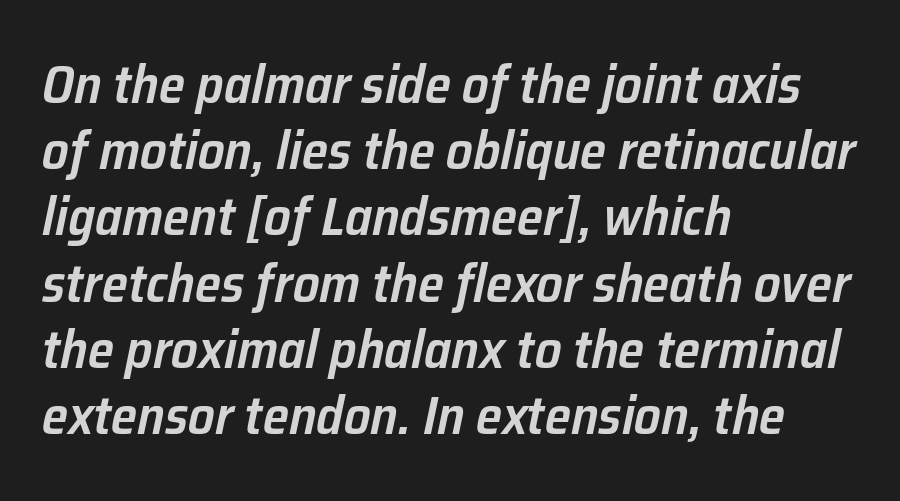
{"italic": "yes", "lean": "right", "slant_degrees": 12, "bold": "semi", "weight": "semibold", "width": "normal", "stroke_contrast": "low", "x_height": "medium", "monospaced": "no", "underline": "no", "align": "left", "line_spacing": "normal", "line_spacing_ratio": 1.25, "letter_spacing": "normal", "letter_spacing_em": 0.0, "glyph_px": 53}
